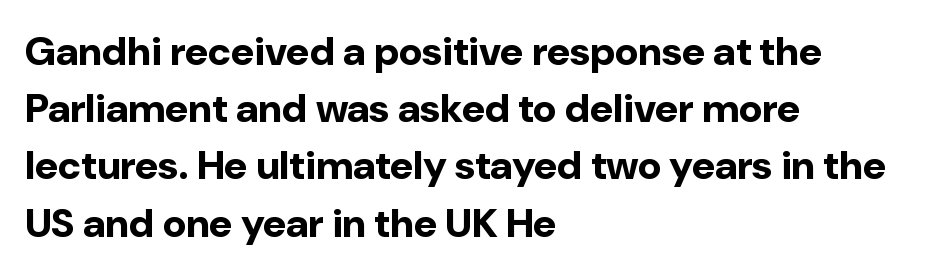
Q: Is the text bold? A: Yes.
Q: Is the text italic (slanted)? A: No, it is upright.
Q: Is the typeface a serif or a sans-serif typeface? A: Sans-serif.
Q: Is the text underlined? A: No.
Q: How is the paragraph aligned? A: Left-aligned.
Q: Is the spacing between letters normal or unusually wide? A: Normal.
Q: Is the spacing between lines tight, normal or loose? A: Normal.
Q: Width (condensed, normal, or wide)? A: Normal.
Q: Stroke contrast? A: Low.
Q: x-height? A: Medium.
Q: Monospaced? A: No.
